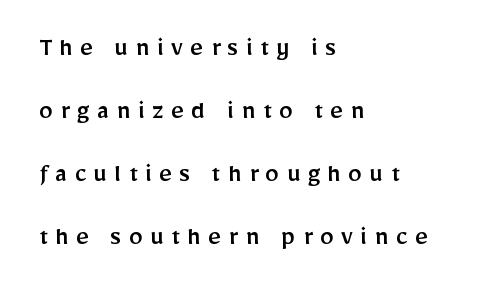
Does the leading feel generous? Absolutely, it's lavish. Lines of text with bare space underneath. Does the copy run flush right? No — it runs flush left. The face used here is proportionally spaced, like ordinary book or web type.
